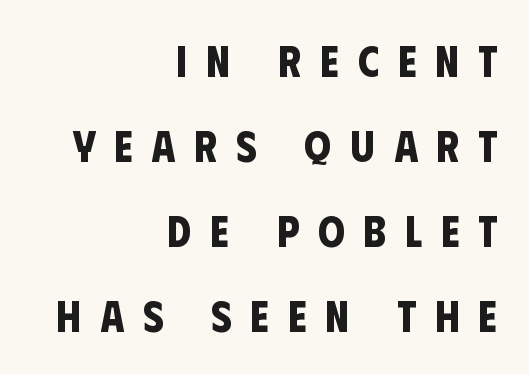
The image shows 43 px bold, condensed sans-serif type; set right-aligned, loose line spacing (1.98x), unusually wide letter spacing (+0.44 em), not underlined; low stroke contrast and a large x-height.
